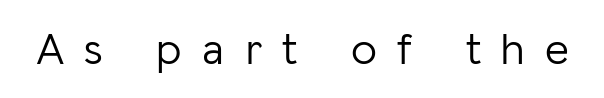
{"serif": "no", "italic": "no", "bold": "no", "weight": "light", "width": "normal", "stroke_contrast": "low", "x_height": "medium", "monospaced": "no", "underline": "no", "letter_spacing": "wide", "letter_spacing_em": 0.44, "glyph_px": 46}
